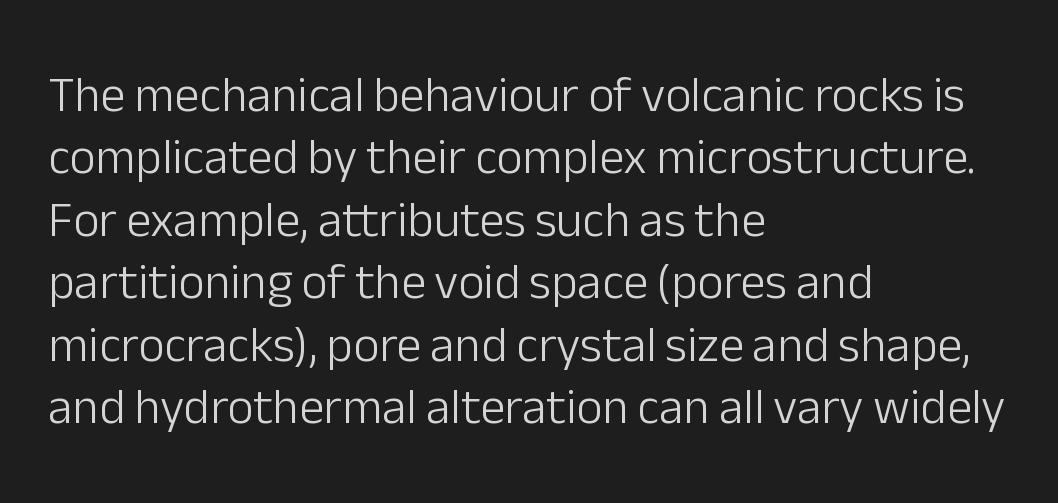
Q: Is the text bold? A: No.
Q: Is the text italic (slanted)? A: No, it is upright.
Q: Is the typeface a serif or a sans-serif typeface? A: Sans-serif.
Q: Is the text underlined? A: No.
Q: How is the paragraph aligned? A: Left-aligned.
Q: Is the spacing between letters normal or unusually wide? A: Normal.
Q: Is the spacing between lines tight, normal or loose? A: Normal.
Q: Width (condensed, normal, or wide)? A: Normal.
Q: Stroke contrast? A: Low.
Q: x-height? A: Medium.
Q: Monospaced? A: No.
